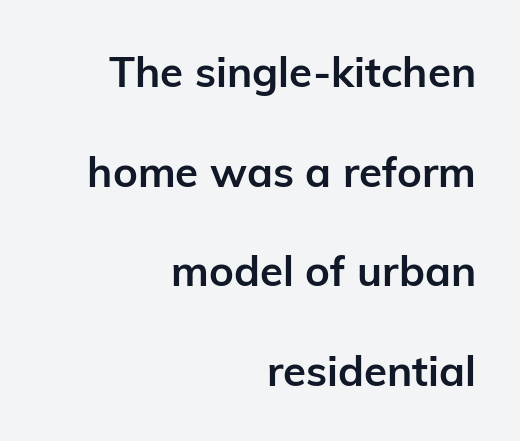
What kind of face is this? One without serifs — a sans. Which margin do the lines hug? The right one — the left edge is uneven. Has an underline been added? It has not. The passage shown is typed in a proportional face where columns would drift. No italicization has been applied; the sample stays upright.
